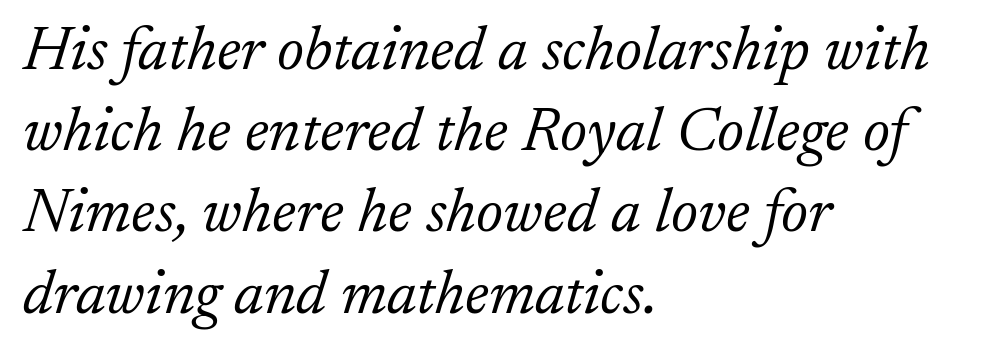
The image shows 62 px light serif type, italic (leaning right); set left-aligned, normal line spacing (1.31x), normal letter spacing, not underlined; low stroke contrast and a small x-height.
